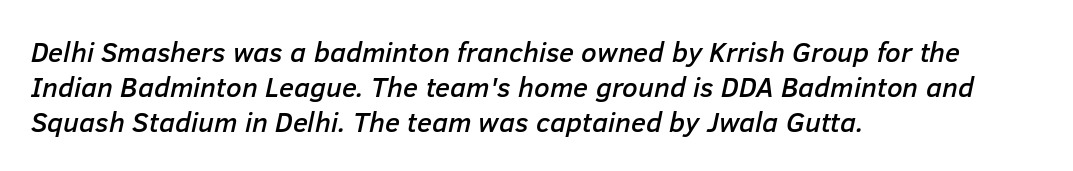
Emphasis-style slanted type is in use. Layout note: lines flush left. Glance below the letters and you will spot only blank space. You could not count columns in this text — the font is proportionally spaced. Words appear dense and cohesive because spacing is normal.
